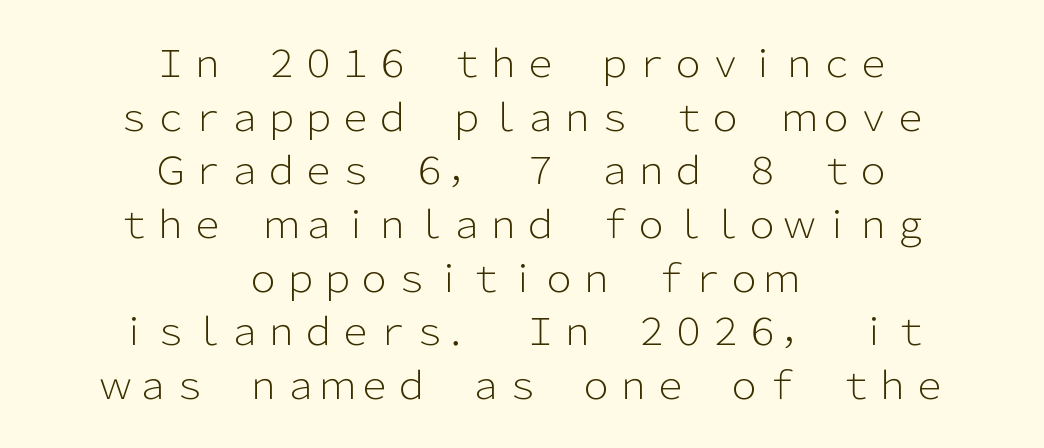
{"serif": "no", "italic": "no", "bold": "no", "weight": "light", "width": "normal", "stroke_contrast": "low", "x_height": "medium", "monospaced": "no", "underline": "no", "align": "center", "line_spacing": "normal", "line_spacing_ratio": 1.45, "letter_spacing": "normal", "letter_spacing_em": 0.0, "glyph_px": 37}
